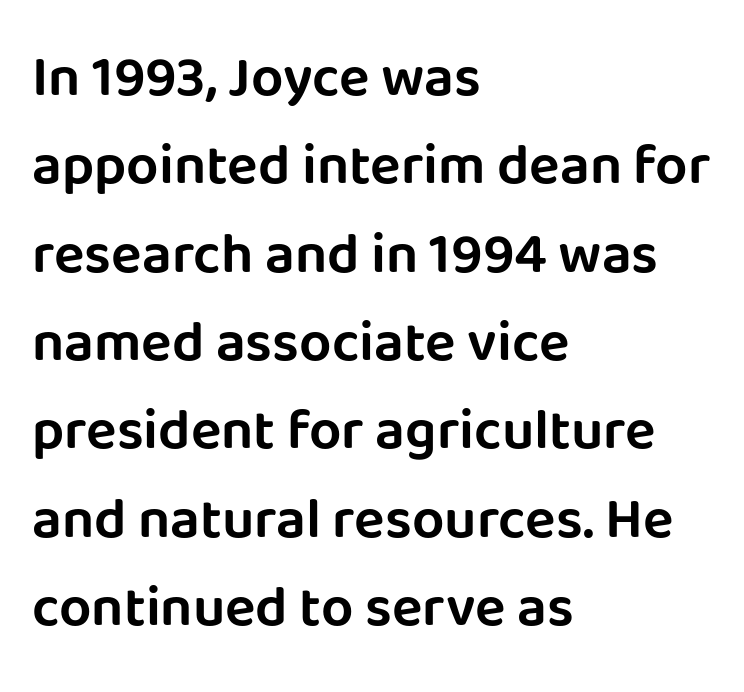
The image shows 57 px sans-serif type, upright; set left-aligned, normal line spacing (1.55x), normal letter spacing, not underlined; low stroke contrast and a large x-height.
